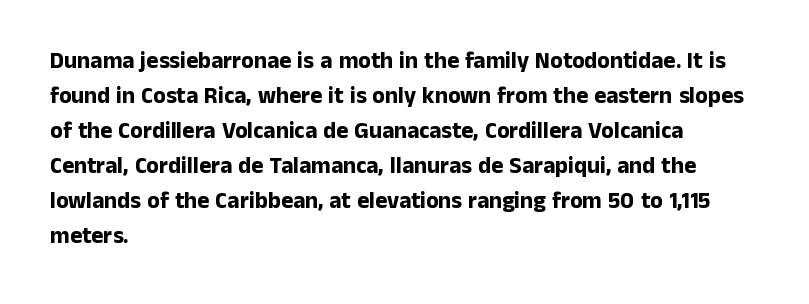
A normal amount of white space separates one row of letters from the next. The lines in this sample share a left origin and differ only in where they stop. Characters follow at the spacing the type designer built in. In terms of weight, the rendering is a true, heavy bold.
